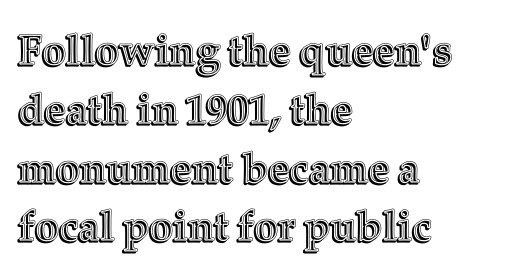
Notice how the passage keeps a crisp vertical edge on the left only. Just letters on the line, the space beneath them empty. Style check: upright. The block of text has a typical density, with ordinary space between rows.
